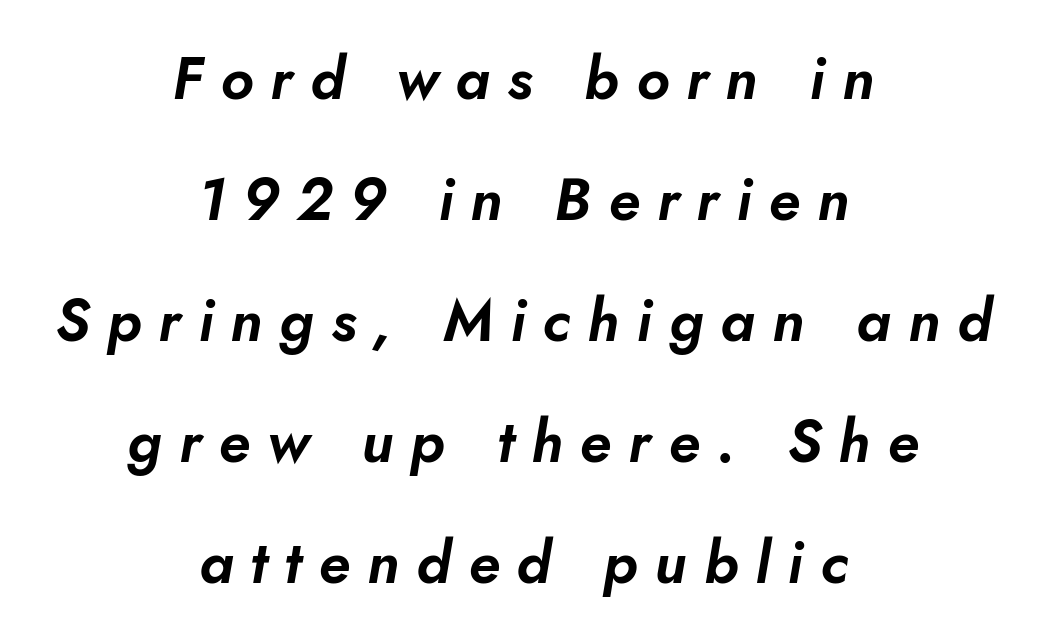
{"italic": "yes", "lean": "right", "slant_degrees": 10, "width": "normal", "stroke_contrast": "low", "x_height": "small", "monospaced": "no", "underline": "no", "align": "center", "line_spacing": "loose", "line_spacing_ratio": 2.05, "letter_spacing": "wide", "letter_spacing_em": 0.29, "glyph_px": 59}
